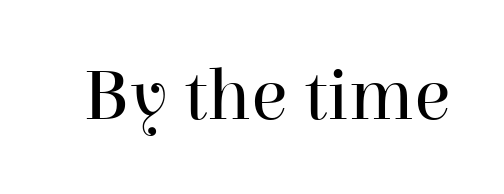
Q: Is the text bold? A: No.
Q: Is the text italic (slanted)? A: No, it is upright.
Q: Is the typeface a serif or a sans-serif typeface? A: Serif.
Q: Is the text underlined? A: No.
Q: Is the spacing between letters normal or unusually wide? A: Normal.
Q: Width (condensed, normal, or wide)? A: Normal.
Q: Stroke contrast? A: High.
Q: x-height? A: Medium.
Q: Monospaced? A: No.
